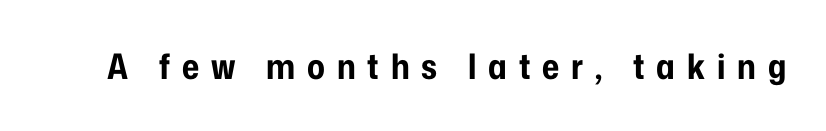
The image shows 35 px bold, condensed sans-serif type, upright; set unusually wide letter spacing (+0.34 em), not underlined; low stroke contrast and a medium x-height.
